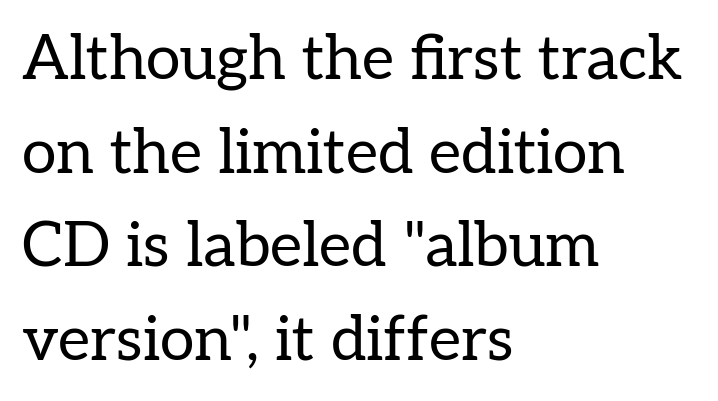
Q: Is the text bold? A: No.
Q: Is the text italic (slanted)? A: No, it is upright.
Q: Is the typeface a serif or a sans-serif typeface? A: Serif.
Q: Is the text underlined? A: No.
Q: How is the paragraph aligned? A: Left-aligned.
Q: Is the spacing between letters normal or unusually wide? A: Normal.
Q: Is the spacing between lines tight, normal or loose? A: Normal.
Q: Width (condensed, normal, or wide)? A: Normal.
Q: Stroke contrast? A: Low.
Q: x-height? A: Medium.
Q: Monospaced? A: No.
